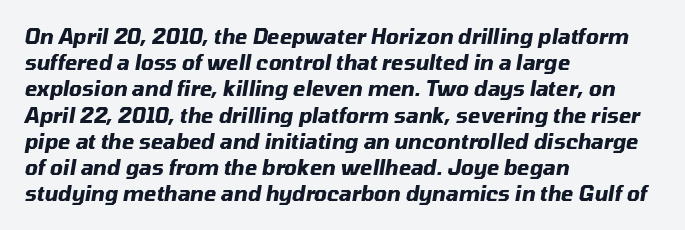
The image shows 20 px bold type, italic (leaning right); set left-aligned, normal line spacing (1.31x), normal letter spacing, not underlined.
